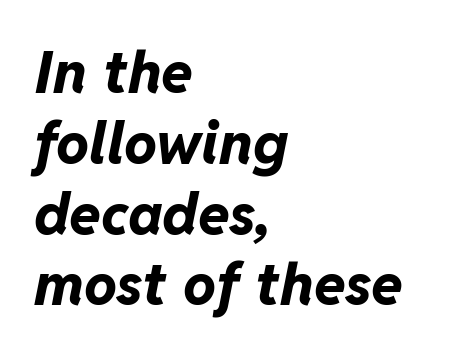
The image shows 58 px bold type, italic (leaning right); set left-aligned, line spacing 1.22x, normal letter spacing, not underlined; low stroke contrast and a medium x-height.
